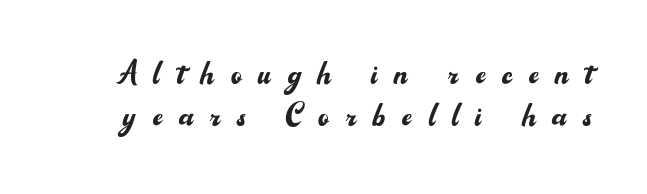
{"serif": "no", "bold": "no", "weight": "regular", "width": "normal", "stroke_contrast": "medium", "x_height": "small", "monospaced": "no", "underline": "no", "line_spacing": "tight", "line_spacing_ratio": 1.02, "letter_spacing": "wide", "letter_spacing_em": 0.41, "glyph_px": 41}
